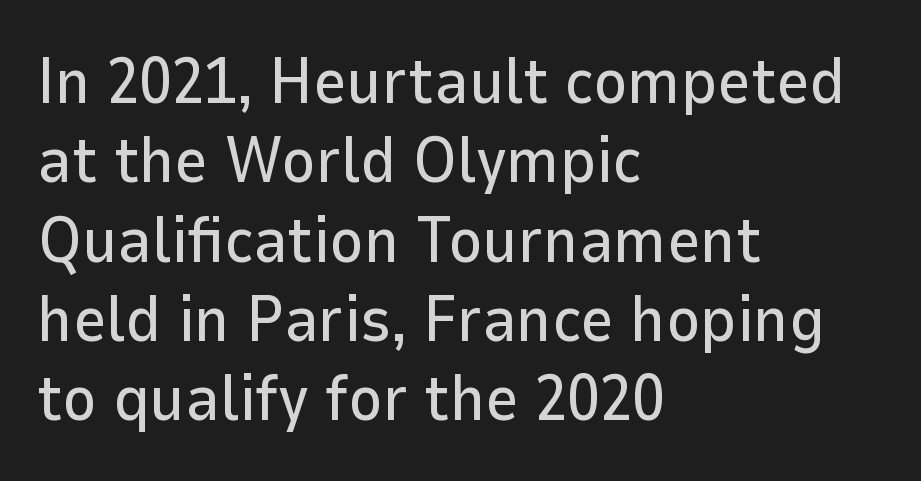
The image shows 65 px sans-serif type, upright; set left-aligned, line spacing 1.22x, normal letter spacing, not underlined; low stroke contrast and a medium x-height.
